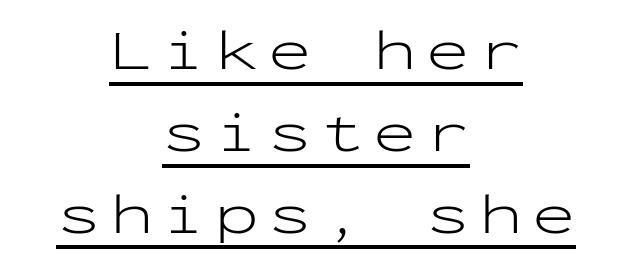
The font's upright variant was chosen for this text. The lettering is marked with a stroke running underneath it. Normally led — the rows are evenly, conventionally spaced. Do the characters align in a grid? Yes, the font is monospaced.
